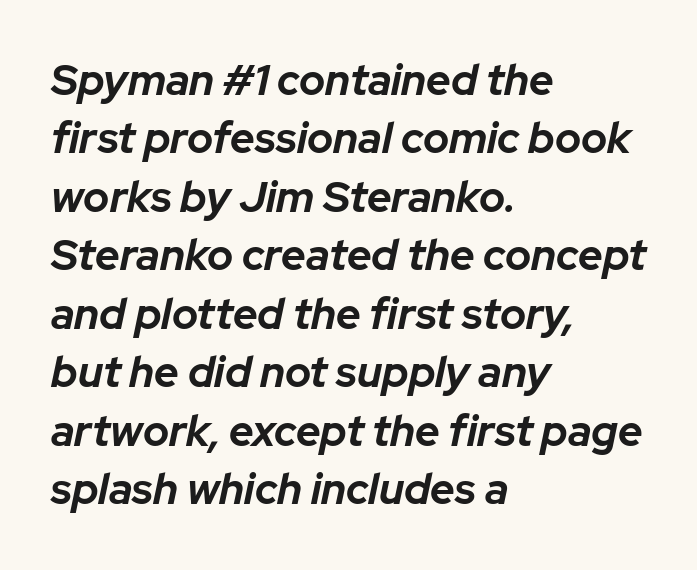
Q: Is the text bold? A: Yes.
Q: Is the text italic (slanted)? A: Yes, it leans right by about 12 degrees.
Q: Is the text underlined? A: No.
Q: How is the paragraph aligned? A: Left-aligned.
Q: Is the spacing between letters normal or unusually wide? A: Normal.
Q: Is the spacing between lines tight, normal or loose? A: Normal.
Q: Width (condensed, normal, or wide)? A: Normal.
Q: Stroke contrast? A: Low.
Q: x-height? A: Medium.
Q: Monospaced? A: No.
